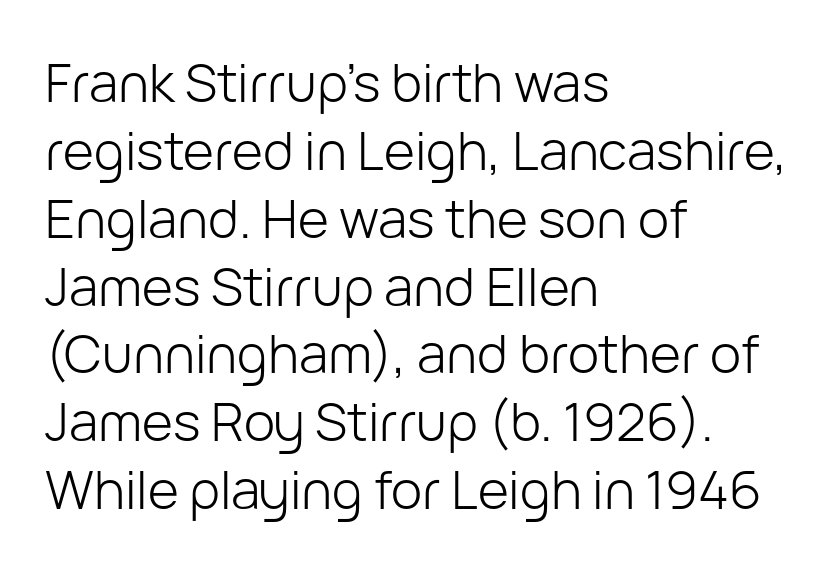
{"serif": "no", "italic": "no", "bold": "no", "weight": "light", "width": "normal", "stroke_contrast": "low", "x_height": "medium", "monospaced": "no", "underline": "no", "align": "left", "line_spacing": "normal", "line_spacing_ratio": 1.28, "letter_spacing": "normal", "letter_spacing_em": 0.0, "glyph_px": 53}
